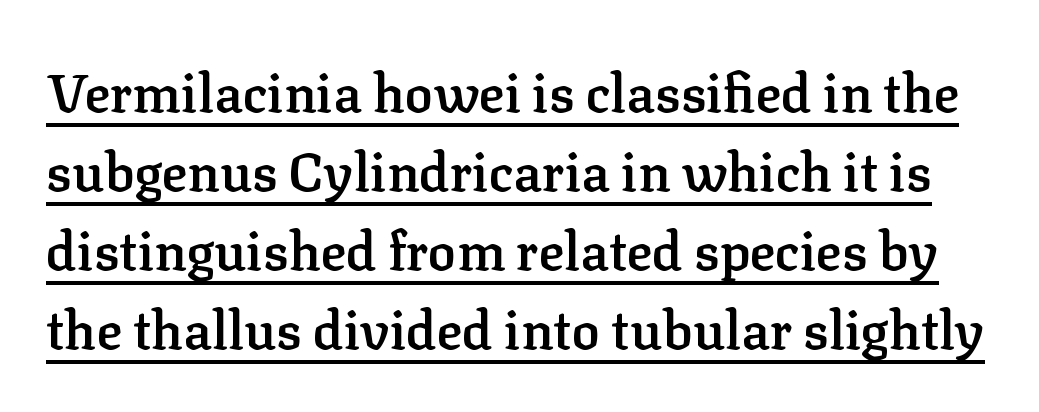
The image shows 53 px semibold serif type, upright; set normal line spacing (1.49x), normal letter spacing, underlined; low stroke contrast and a medium x-height.
